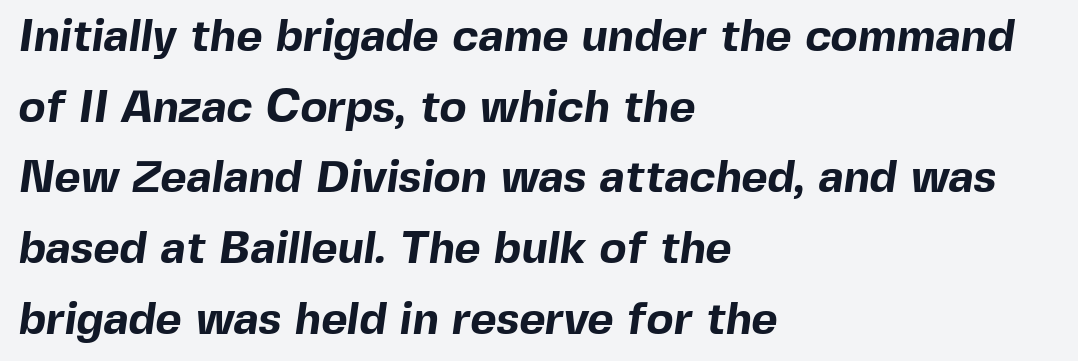
{"serif": "no", "bold": "yes", "weight": "bold", "width": "normal", "x_height": "medium", "monospaced": "no", "underline": "no", "align": "left", "line_spacing": "normal", "line_spacing_ratio": 1.57, "letter_spacing": "normal", "letter_spacing_em": 0.0, "glyph_px": 45}
